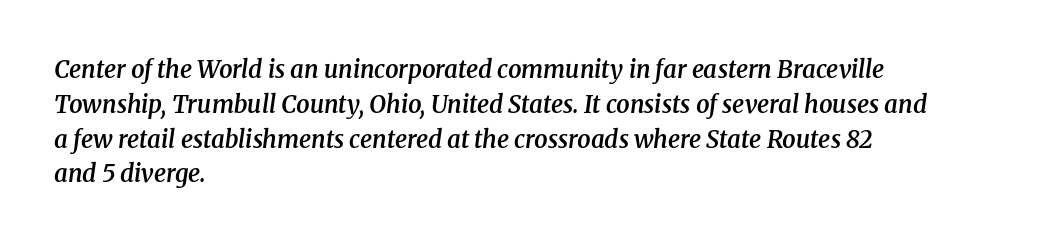
The rendering uses a semibold face; strokes are thickened but not to full bold. Tall strokes in this sample are angled rather than plumb. These lines keep a tight, regular rhythm from letter to letter. Each row of text sits above clean, open space. The lines sit at an ordinary, default distance from one another.
